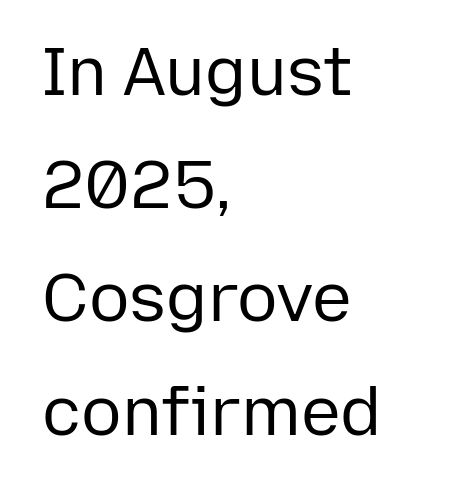
Q: Is the text bold? A: No.
Q: Is the text italic (slanted)? A: No, it is upright.
Q: Is the typeface a serif or a sans-serif typeface? A: Sans-serif.
Q: Is the text underlined? A: No.
Q: How is the paragraph aligned? A: Left-aligned.
Q: Is the spacing between letters normal or unusually wide? A: Normal.
Q: Is the spacing between lines tight, normal or loose? A: Normal.
Q: Width (condensed, normal, or wide)? A: Normal.
Q: Stroke contrast? A: Low.
Q: x-height? A: Medium.
Q: Monospaced? A: No.
